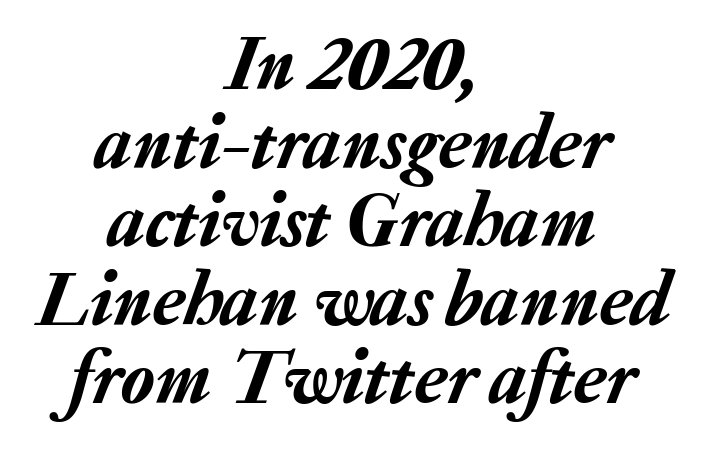
The image shows 77 px text type, italic (leaning right); set centered, tight line spacing (1.02x), normal letter spacing, not underlined; low stroke contrast and a medium x-height.
